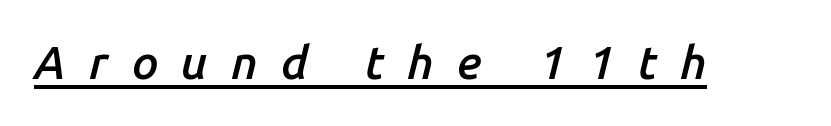
Q: Is the text bold? A: Semi-bold.
Q: Is the text italic (slanted)? A: Yes, it leans right by about 14 degrees.
Q: Is the text underlined? A: Yes.
Q: Is the spacing between letters normal or unusually wide? A: Unusually wide.
Q: Width (condensed, normal, or wide)? A: Normal.
Q: Stroke contrast? A: Low.
Q: x-height? A: Medium.
Q: Monospaced? A: No.
